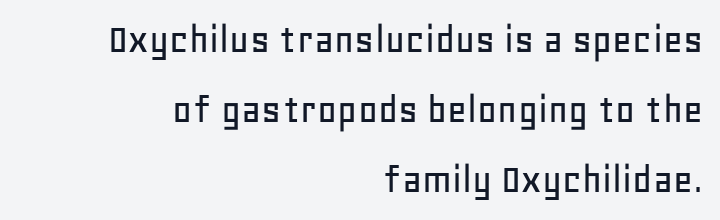
{"serif": "no", "italic": "no", "width": "normal", "stroke_contrast": "low", "x_height": "large", "monospaced": "no", "underline": "no", "align": "right", "line_spacing": "normal", "line_spacing_ratio": 1.63, "letter_spacing": "normal", "letter_spacing_em": 0.0, "glyph_px": 43}
